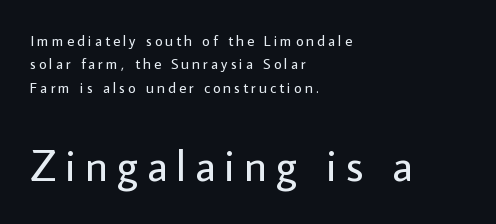
{"serif": "no", "italic": "no", "bold": "no", "weight": "regular", "width": "normal", "stroke_contrast": "low", "x_height": "medium", "monospaced": "no", "underline": "no", "align": "left", "line_spacing": "normal", "line_spacing_ratio": 1.56, "letter_spacing": "wide", "letter_spacing_em": 0.2, "larger_block": "second", "size_ratio": 2.93, "glyph_px": 44}
